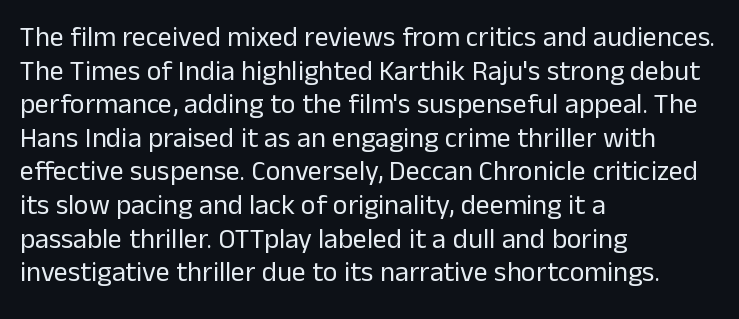
Each stroke keeps to a modest, everyday thickness or less. Plain, unruled lines of type. Which margin do the lines hug? The left one — the right edge is uneven. The letters advance in unequal steps, a hallmark of proportional type. Are there feet on the stems? There aren't — it's a sans. Standard letterfit; no display-style spreading of the glyphs.
